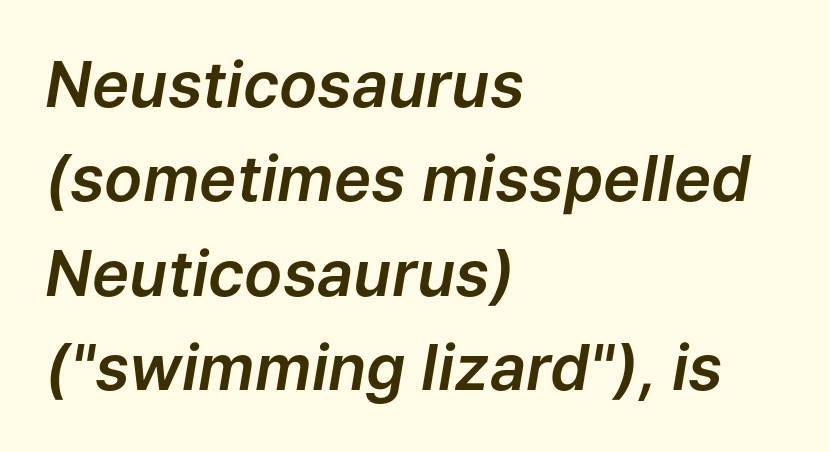
The image shows 63 px text type, italic (leaning right); set left-aligned, normal line spacing (1.5x), normal letter spacing, not underlined; low stroke contrast and a medium x-height.
